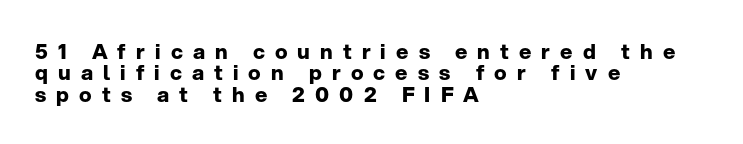
The image shows 21 px bold type, upright; set left-aligned, tight line spacing (1.02x), unusually wide letter spacing (+0.48 em), not underlined.
